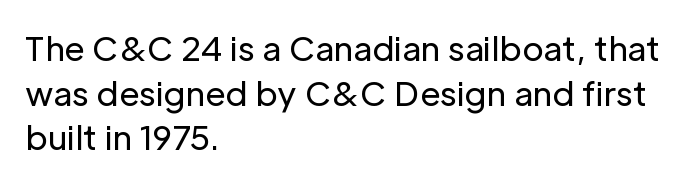
Vertically, the passage feels balanced, rows spaced as you'd expect. The strip under each line holds only bare page. Here the designer chose a conventional face with non-uniform glyph widths. Compared with typical body copy, the letter spacing here is the same. This sample uses a sans-serif face. A quiet, ordinary-to-light weight characterises the typeface.
